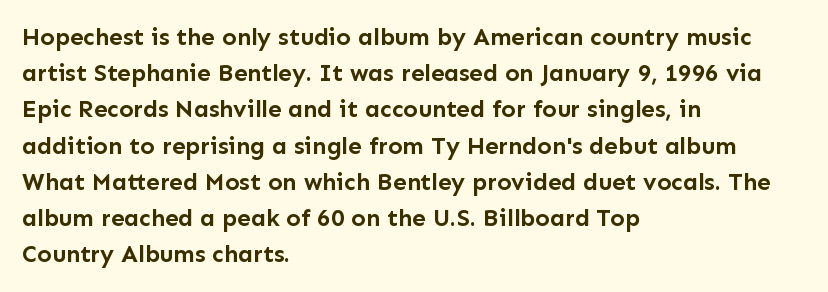
The image shows 24 px bold type, upright; set left-aligned, normal line spacing (1.51x), normal letter spacing, not underlined.
